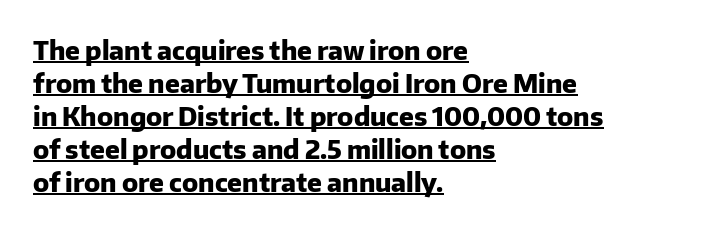
Where is the straight margin? On the left. Does the weight exceed regular? Yes, all the way to bold. These lines were composed using upright roman letters. The lettering is marked with a stroke running underneath it. The letters sit at their default tracking, neither squeezed nor spread.
